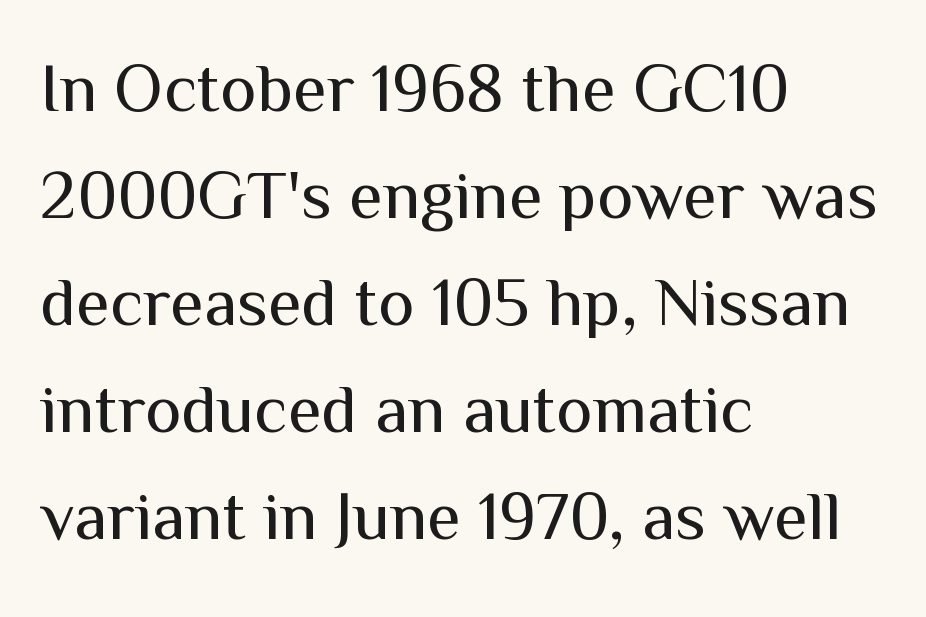
The image shows 69 px regular-weight sans-serif type, upright; set left-aligned, normal line spacing (1.55x), normal letter spacing, not underlined; medium stroke contrast and a medium x-height.
